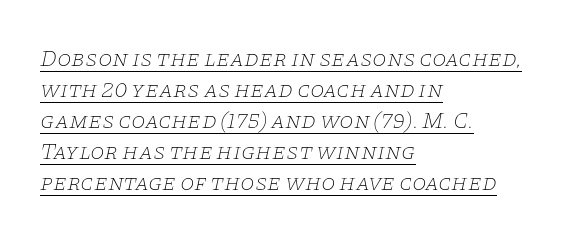
{"italic": "yes", "lean": "right", "slant_degrees": 11, "bold": "no", "underline": "yes", "align": "left", "line_spacing": "normal", "line_spacing_ratio": 1.35, "letter_spacing": "normal", "letter_spacing_em": 0.0, "glyph_px": 23}
